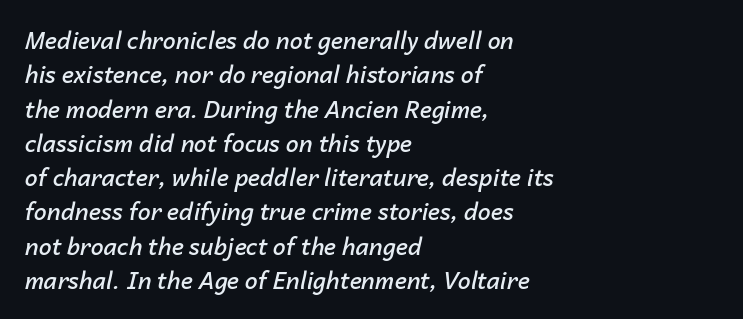
{"italic": "yes", "lean": "right", "slant_degrees": 14, "bold": "semi", "underline": "no", "align": "left", "line_spacing": "normal", "line_spacing_ratio": 1.49, "letter_spacing": "normal", "letter_spacing_em": 0.0, "glyph_px": 23}
